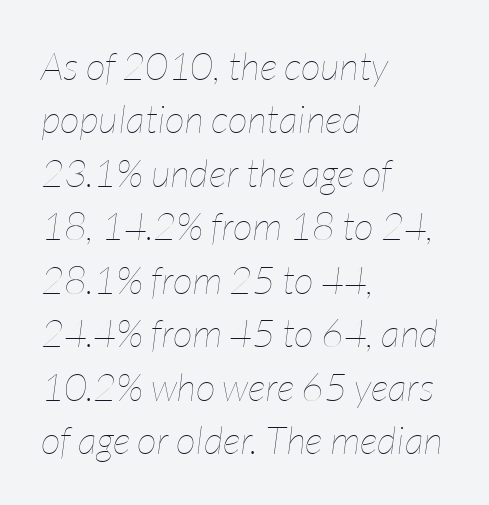
{"italic": "yes", "lean": "right", "slant_degrees": 7, "bold": "no", "weight": "thin", "width": "condensed", "stroke_contrast": "low", "x_height": "medium", "monospaced": "no", "underline": "no", "align": "left", "line_spacing": "normal", "line_spacing_ratio": 1.37, "letter_spacing": "normal", "letter_spacing_em": 0.0, "glyph_px": 39}
